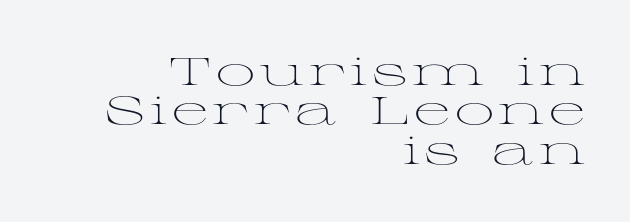
Stem width sits at or under what a default text font uses. Check under the words: just untouched page. Rendered with straight, roman letterforms. Horizontally, the lines are justified to the trailing edge only. A typesetter would call this proportional, since set widths differ per character. These lines are composed in type with serifs.
